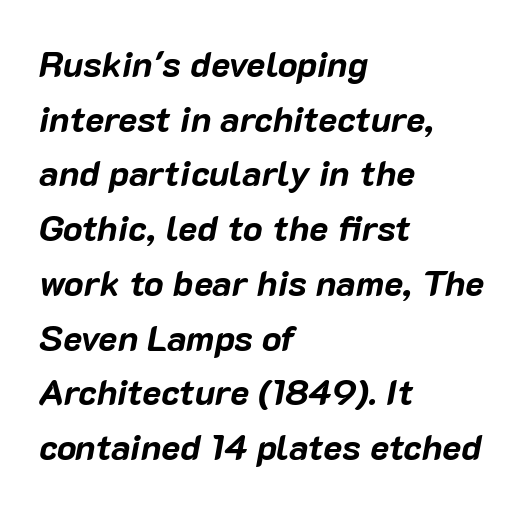
{"italic": "yes", "lean": "right", "slant_degrees": 10, "bold": "yes", "weight": "bold", "width": "normal", "stroke_contrast": "low", "x_height": "medium", "monospaced": "no", "underline": "no", "align": "left", "line_spacing": "normal", "line_spacing_ratio": 1.52, "letter_spacing": "normal", "letter_spacing_em": 0.0, "glyph_px": 36}
